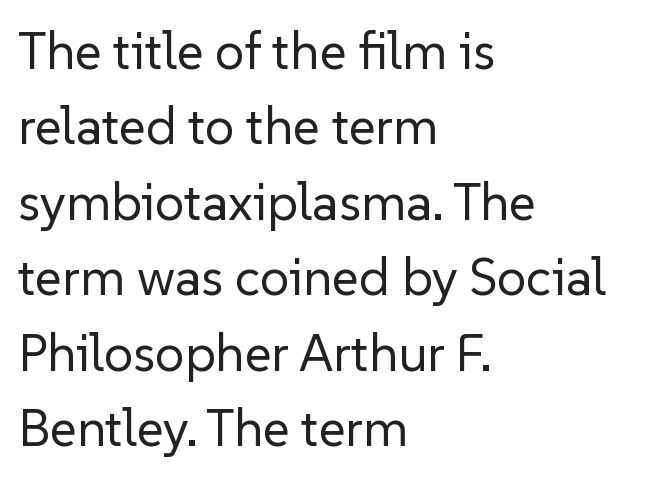
{"serif": "no", "italic": "no", "bold": "no", "weight": "regular", "width": "normal", "stroke_contrast": "low", "x_height": "medium", "monospaced": "no", "underline": "no", "align": "left", "line_spacing": "normal", "line_spacing_ratio": 1.45, "letter_spacing": "normal", "letter_spacing_em": 0.0, "glyph_px": 52}
